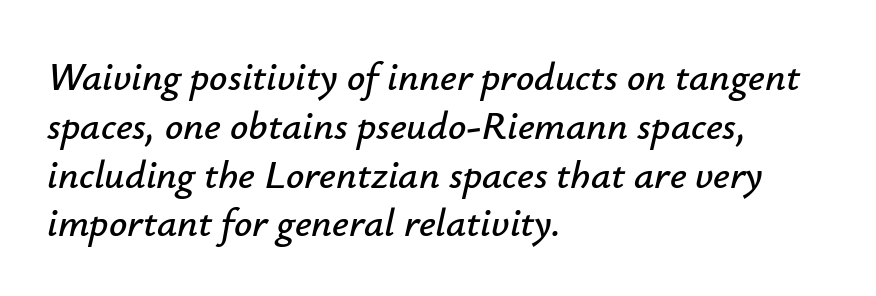
This sample uses an oblique cut, with every glyph tilted off the vertical. Standard letterfit; no display-style spreading of the glyphs. These lines are rendered in a variable-pitch font. The specimen omits any rule beneath the text block's lines. Where is the straight margin? On the left.
